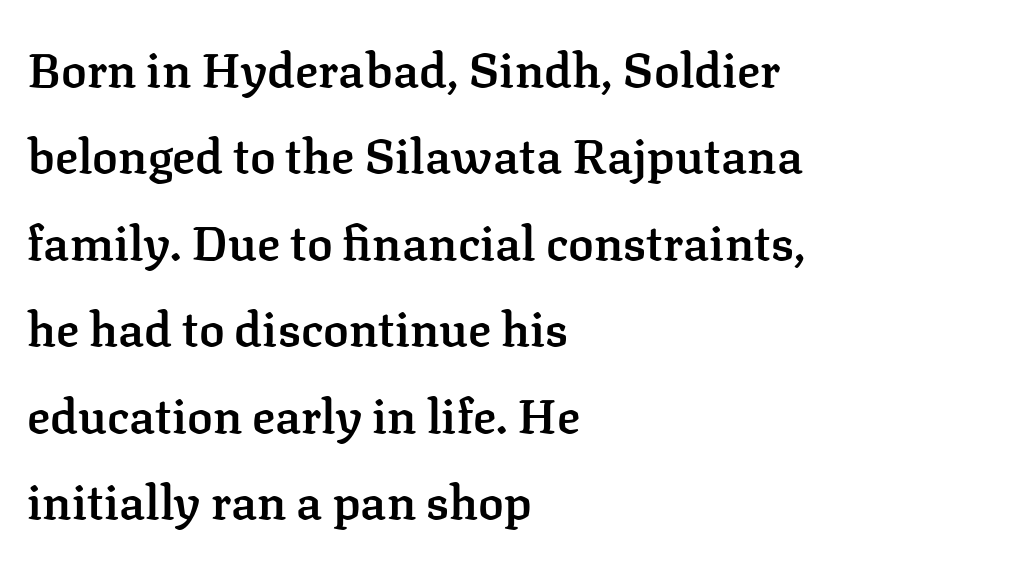
Q: Is the text bold? A: Semi-bold.
Q: Is the text italic (slanted)? A: No, it is upright.
Q: Is the typeface a serif or a sans-serif typeface? A: Serif.
Q: Is the text underlined? A: No.
Q: How is the paragraph aligned? A: Left-aligned.
Q: Is the spacing between letters normal or unusually wide? A: Normal.
Q: Width (condensed, normal, or wide)? A: Normal.
Q: Stroke contrast? A: Low.
Q: x-height? A: Medium.
Q: Monospaced? A: No.
